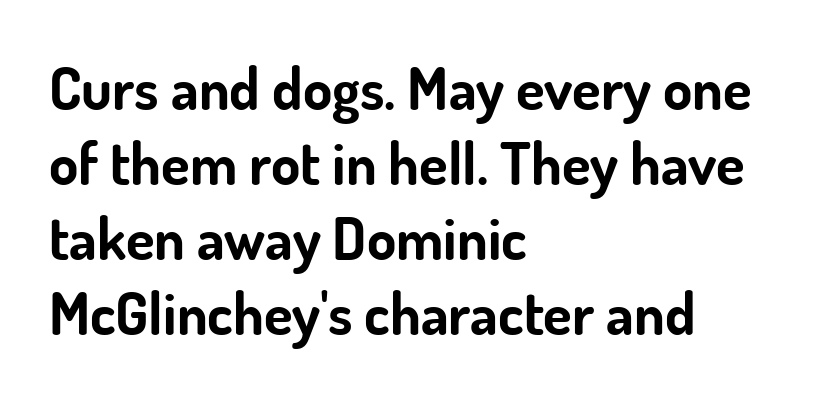
Strokes here are thick enough to call this a true bold. Tall strokes in this sample are plumb rather than angled. Whoever set this chose a conventional vertical rhythm. Honestly, the letter spacing is just normal — you wouldn't notice it.
